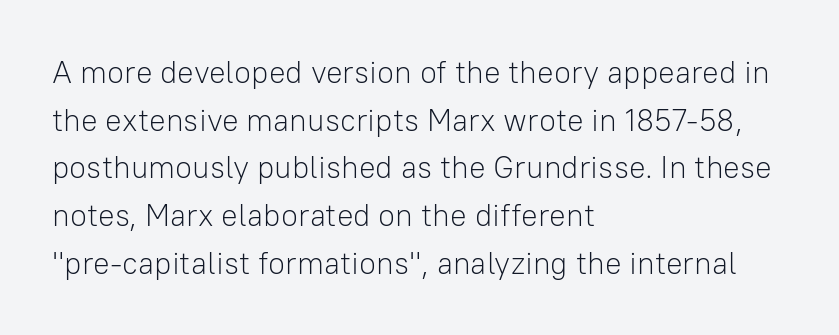
The image shows 31 px light sans-serif type, upright; set left-aligned, normal line spacing (1.54x), normal letter spacing, not underlined; low stroke contrast and a medium x-height.
